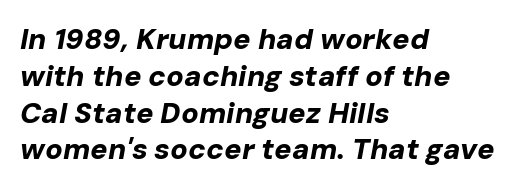
The image shows 29 px bold type, italic (leaning right); set left-aligned, normal line spacing (1.27x), normal letter spacing, not underlined; low stroke contrast and a medium x-height.
